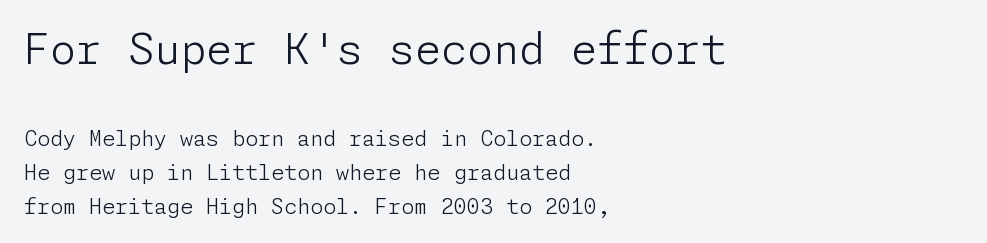
The image shows 42 px light sans-serif type, upright; set left-aligned, normal line spacing (1.62x), normal letter spacing, not underlined; the first (top) block is 2.0x larger; low stroke contrast and a medium x-height.
